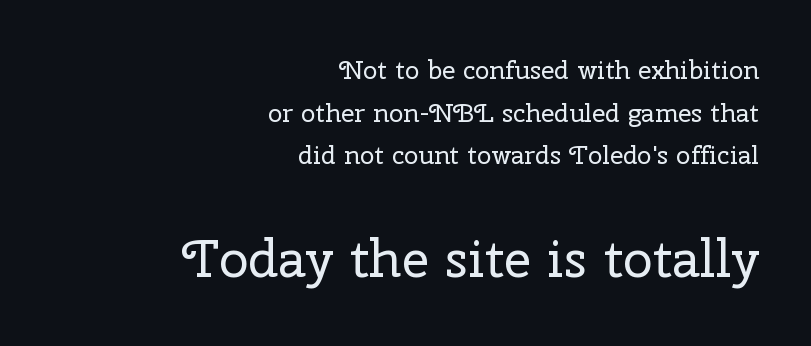
The image shows 53 px regular-weight serif type, upright; set right-aligned, normal line spacing (1.64x), normal letter spacing, not underlined; the second (bottom) block is 2.04x larger; low stroke contrast and a medium x-height.
